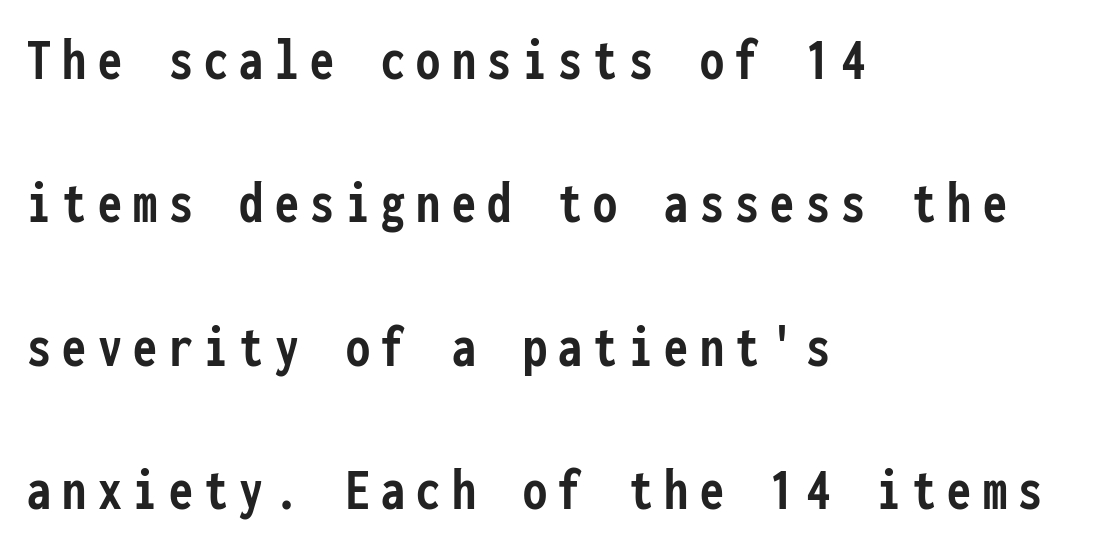
This sample has the even, mechanical cadence of fixed-width lettering. Typeset ragged right — the left edge is the straight one. The letters stand straight up with perfectly vertical stems. The font family rendered here belongs to the sans-serif group. Each new line begins a long way beneath the previous one.
